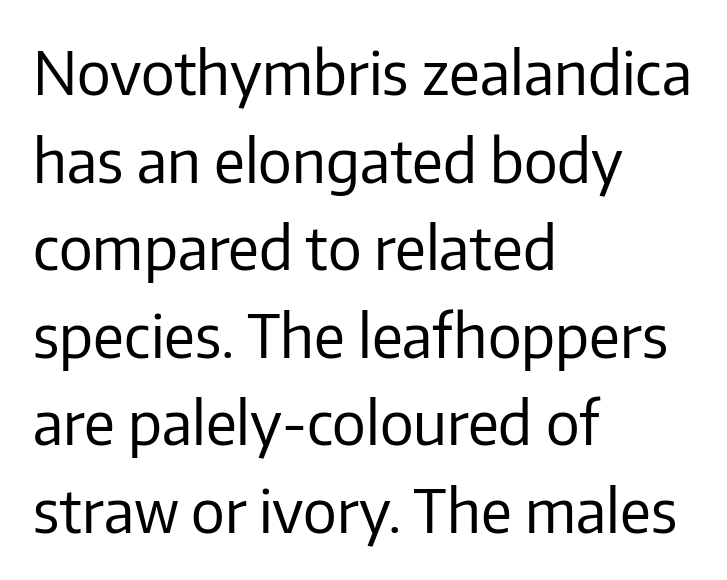
The image shows 60 px regular-weight sans-serif type, upright; set left-aligned, normal line spacing (1.46x), normal letter spacing, not underlined; low stroke contrast and a medium x-height.
